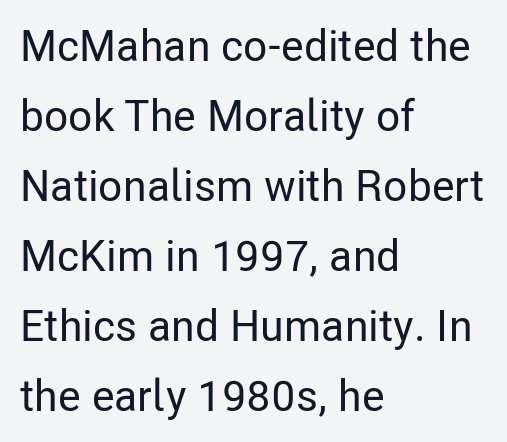
The image shows 44 px condensed sans-serif type, upright; set left-aligned, normal line spacing (1.59x), normal letter spacing, not underlined; low stroke contrast and a medium x-height.
